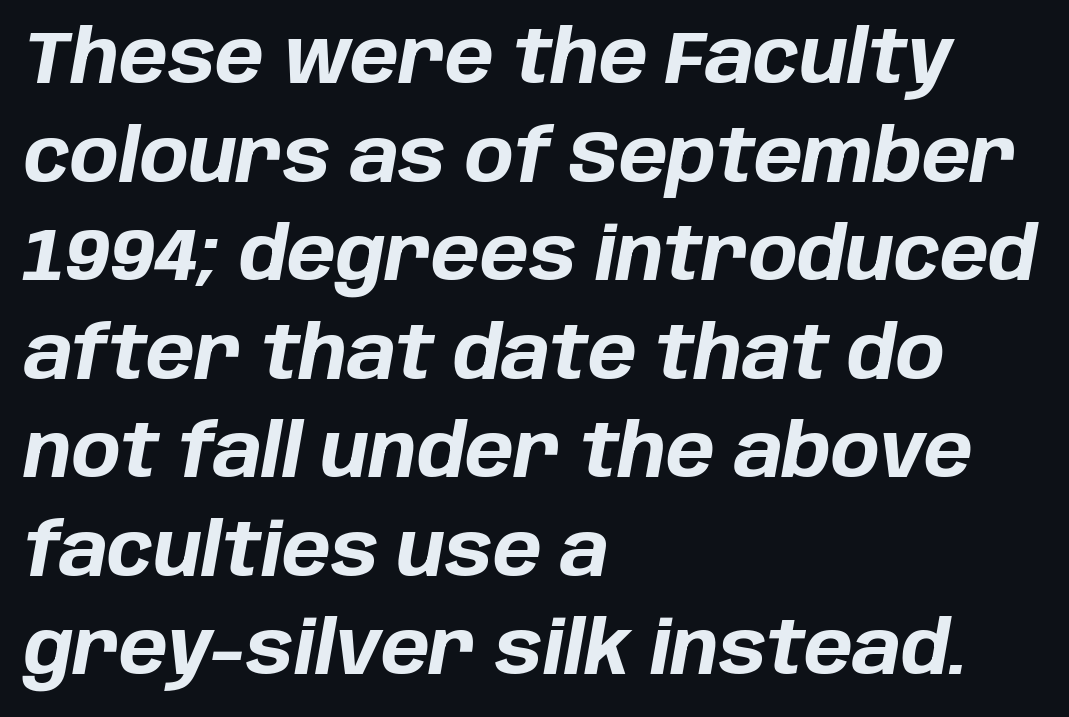
Q: Is the text bold? A: Yes.
Q: Is the text italic (slanted)? A: Yes, it leans right by about 10 degrees.
Q: Is the text underlined? A: No.
Q: How is the paragraph aligned? A: Left-aligned.
Q: Is the spacing between letters normal or unusually wide? A: Normal.
Q: Is the spacing between lines tight, normal or loose? A: Normal.
Q: Width (condensed, normal, or wide)? A: Normal.
Q: Stroke contrast? A: Low.
Q: x-height? A: Large.
Q: Monospaced? A: No.
